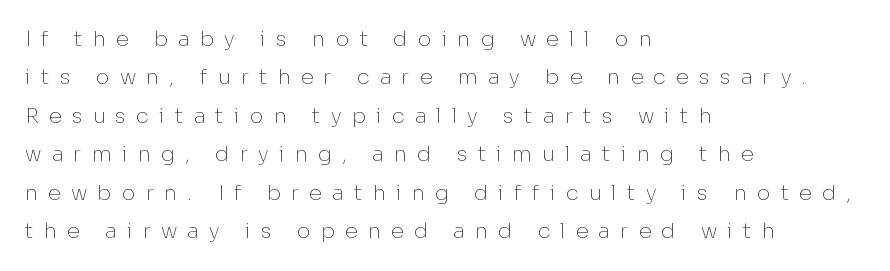
Q: Is the text bold? A: No.
Q: Is the text italic (slanted)? A: No, it is upright.
Q: Is the text underlined? A: No.
Q: How is the paragraph aligned? A: Left-aligned.
Q: Is the spacing between letters normal or unusually wide? A: Unusually wide.
